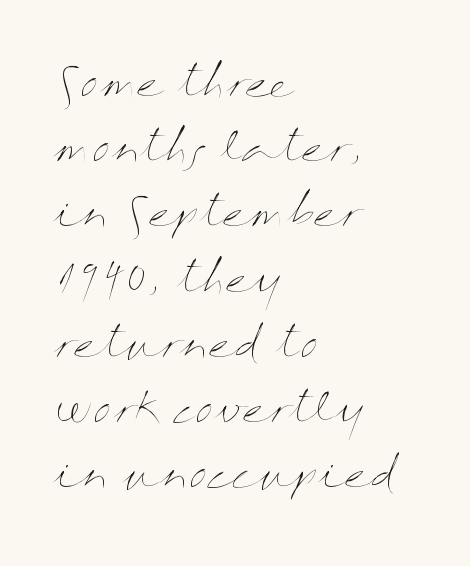
{"bold": "no", "weight": "thin", "width": "wide", "stroke_contrast": "medium", "x_height": "medium", "monospaced": "no", "underline": "no", "align": "left", "line_spacing": "normal", "line_spacing_ratio": 1.59, "letter_spacing": "normal", "letter_spacing_em": 0.0, "glyph_px": 41}
